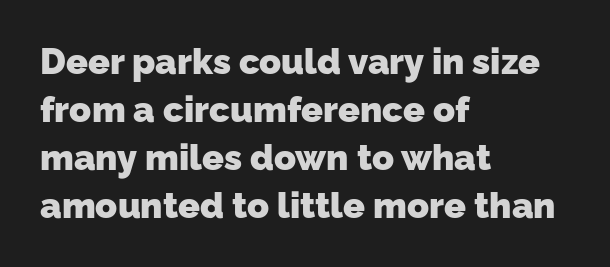
Q: Is the text bold? A: Yes.
Q: Is the typeface a serif or a sans-serif typeface? A: Sans-serif.
Q: Is the text underlined? A: No.
Q: How is the paragraph aligned? A: Left-aligned.
Q: Is the spacing between letters normal or unusually wide? A: Normal.
Q: Is the spacing between lines tight, normal or loose? A: Normal.
Q: Width (condensed, normal, or wide)? A: Normal.
Q: Stroke contrast? A: Low.
Q: x-height? A: Medium.
Q: Monospaced? A: No.
